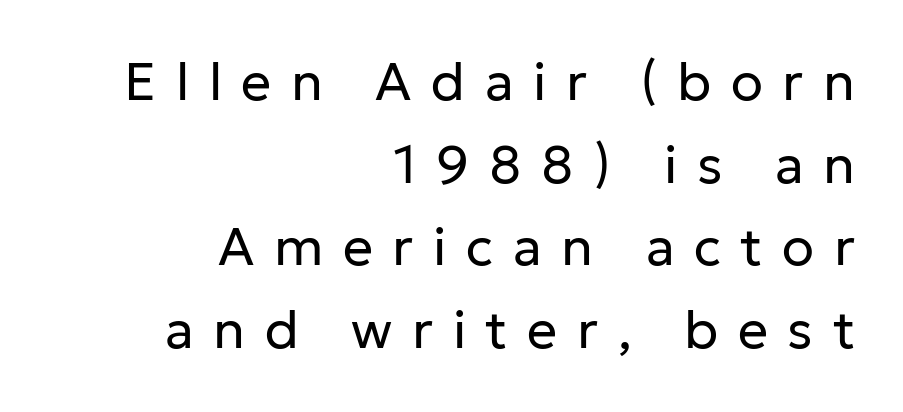
The image shows 53 px regular-weight sans-serif type, upright; set right-aligned, normal line spacing (1.56x), unusually wide letter spacing (+0.37 em), not underlined; low stroke contrast and a medium x-height.
